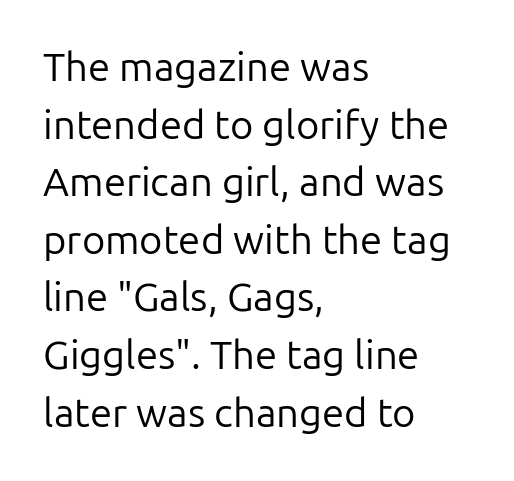
The image shows 40 px regular-weight sans-serif type, upright; set left-aligned, normal line spacing (1.44x), normal letter spacing, not underlined; low stroke contrast and a medium x-height.
